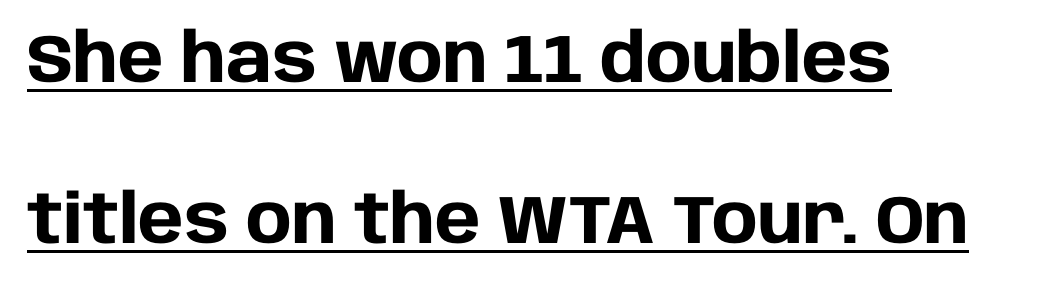
Q: Is the text bold? A: Yes.
Q: Is the text italic (slanted)? A: No, it is upright.
Q: Is the typeface a serif or a sans-serif typeface? A: Sans-serif.
Q: Is the text underlined? A: Yes.
Q: How is the paragraph aligned? A: Left-aligned.
Q: Is the spacing between letters normal or unusually wide? A: Normal.
Q: Is the spacing between lines tight, normal or loose? A: Loose.
Q: Width (condensed, normal, or wide)? A: Normal.
Q: Stroke contrast? A: Low.
Q: x-height? A: Large.
Q: Monospaced? A: No.
